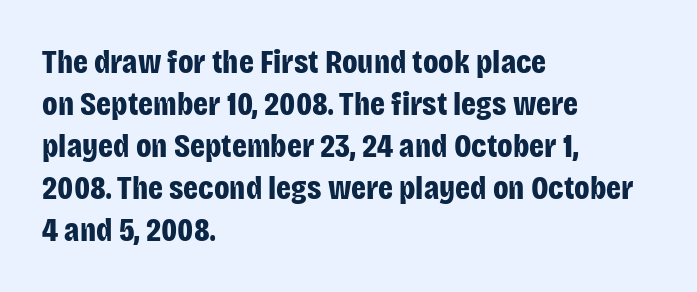
The image shows 33 px bold, condensed sans-serif type, upright; set left-aligned, normal line spacing (1.27x), normal letter spacing, not underlined; low stroke contrast and a large x-height.
